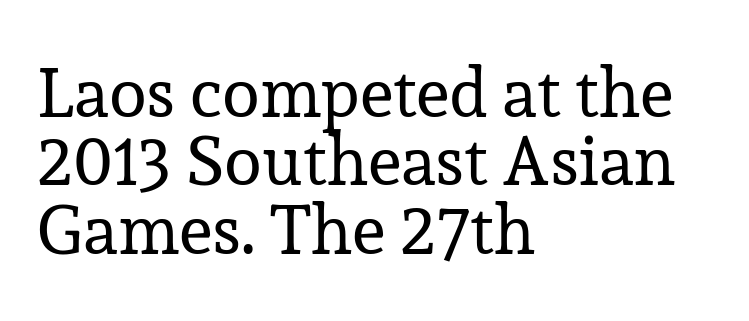
The image shows 69 px regular-weight serif type, upright; set left-aligned, tight line spacing (0.99x), normal letter spacing, not underlined; low stroke contrast and a medium x-height.
